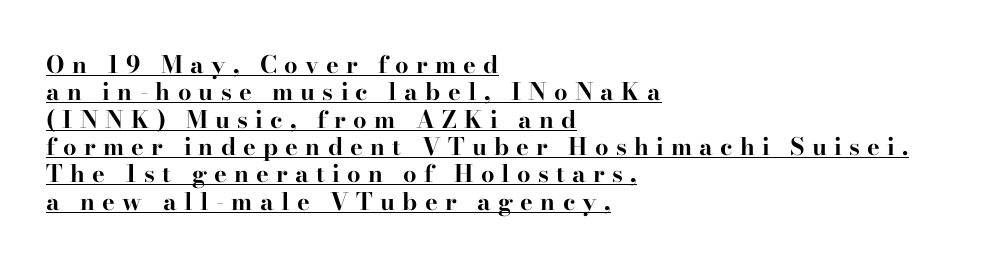
{"italic": "no", "bold": "yes", "underline": "yes", "align": "left", "line_spacing": "tight", "line_spacing_ratio": 1.14, "letter_spacing": "wide", "letter_spacing_em": 0.3, "glyph_px": 24}
